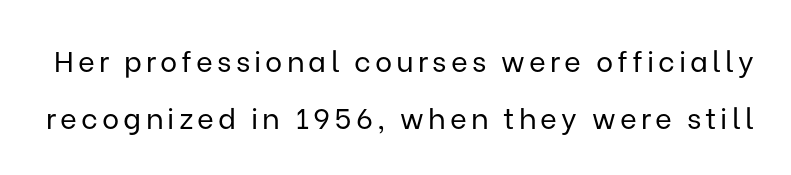
The image shows 29 px regular-weight sans-serif type, upright; set loose line spacing (1.98x), not underlined; low stroke contrast and a medium x-height.
